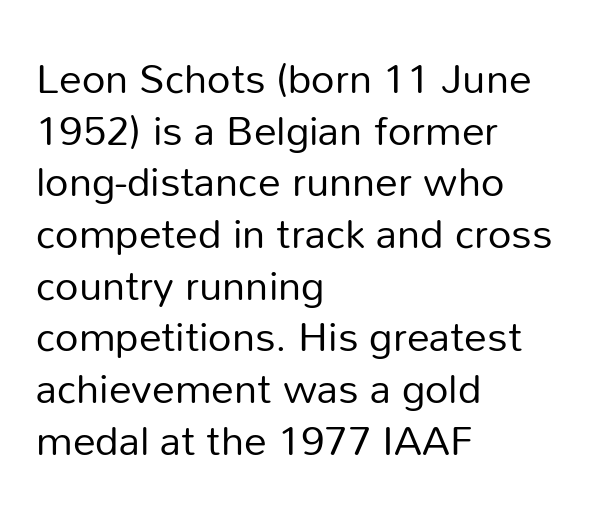
The image shows 41 px regular-weight sans-serif type, upright; set left-aligned, normal line spacing (1.26x), normal letter spacing, not underlined; low stroke contrast and a medium x-height.
